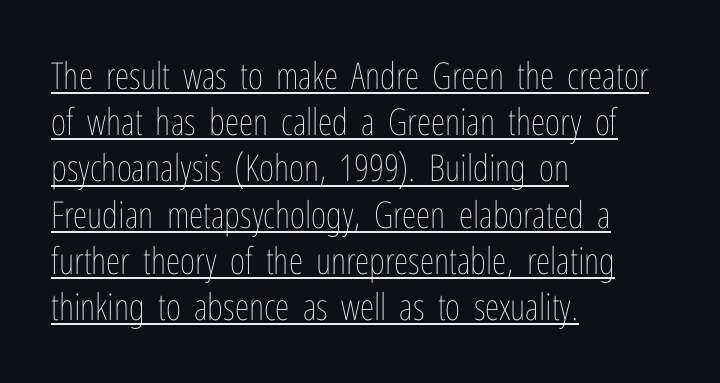
Q: Is the text bold? A: No.
Q: Is the text italic (slanted)? A: No, it is upright.
Q: Is the text underlined? A: Yes.
Q: How is the paragraph aligned? A: Left-aligned.
Q: Is the spacing between letters normal or unusually wide? A: Normal.
Q: Is the spacing between lines tight, normal or loose? A: Normal.
Q: Width (condensed, normal, or wide)? A: Condensed.
Q: Stroke contrast? A: Low.
Q: x-height? A: Medium.
Q: Monospaced? A: No.
